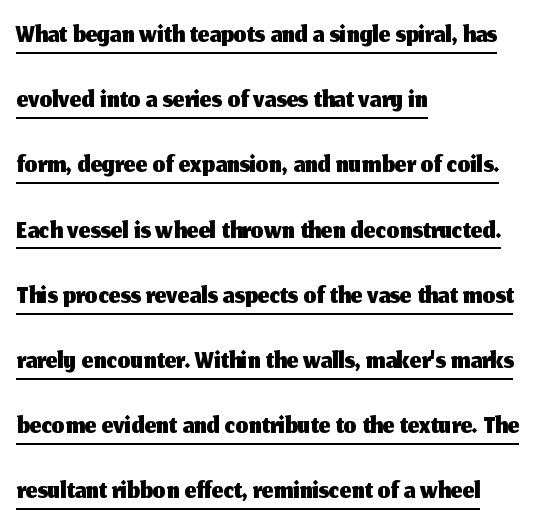
A typesetter would label this face a sans. Somebody hit Ctrl+U on this one — the words are underlined. Leading matches the norm, producing a regular column. Upright lettering throughout. Varying glyph widths throughout — classic text-font behaviour. Short and long lines alike share a common starting point at left.
